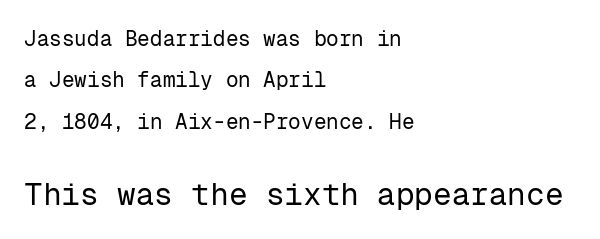
The image shows 31 px regular-weight sans-serif type, upright, monospaced; set left-aligned, loose line spacing (1.97x), normal letter spacing, not underlined; the second (bottom) block is 1.48x larger; low stroke contrast and a medium x-height.
